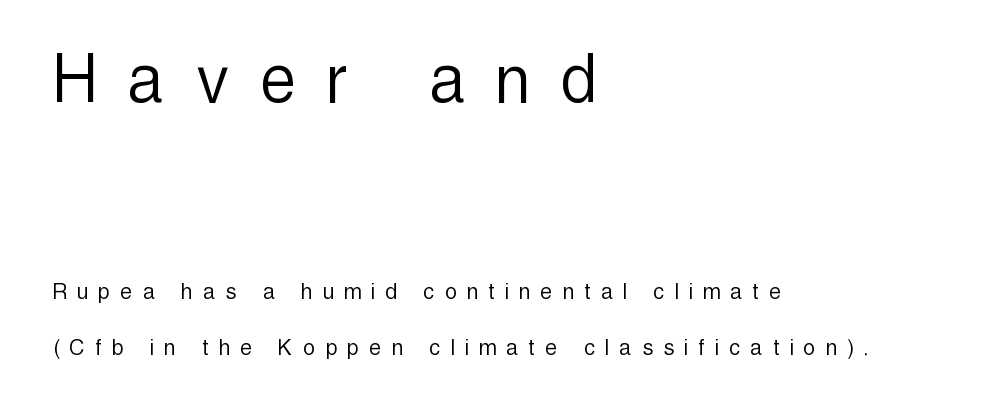
Q: Is the text bold? A: No.
Q: Is the text italic (slanted)? A: No, it is upright.
Q: Is the typeface a serif or a sans-serif typeface? A: Sans-serif.
Q: Is the text underlined? A: No.
Q: How is the paragraph aligned? A: Left-aligned.
Q: Is the spacing between letters normal or unusually wide? A: Unusually wide.
Q: Is the spacing between lines tight, normal or loose? A: Loose.
Q: Which block of text is set in a larger size, the first (top) or the second (bottom)? A: The first (top) one.
Q: Width (condensed, normal, or wide)? A: Condensed.
Q: x-height? A: Medium.
Q: Monospaced? A: No.
